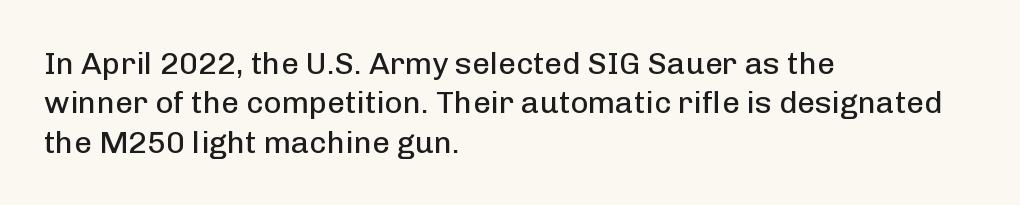
Q: Is the text bold? A: No.
Q: Is the text italic (slanted)? A: No, it is upright.
Q: Is the typeface a serif or a sans-serif typeface? A: Sans-serif.
Q: Is the text underlined? A: No.
Q: How is the paragraph aligned? A: Left-aligned.
Q: Is the spacing between letters normal or unusually wide? A: Normal.
Q: Is the spacing between lines tight, normal or loose? A: Normal.
Q: Width (condensed, normal, or wide)? A: Normal.
Q: Stroke contrast? A: Low.
Q: x-height? A: Medium.
Q: Monospaced? A: No.
